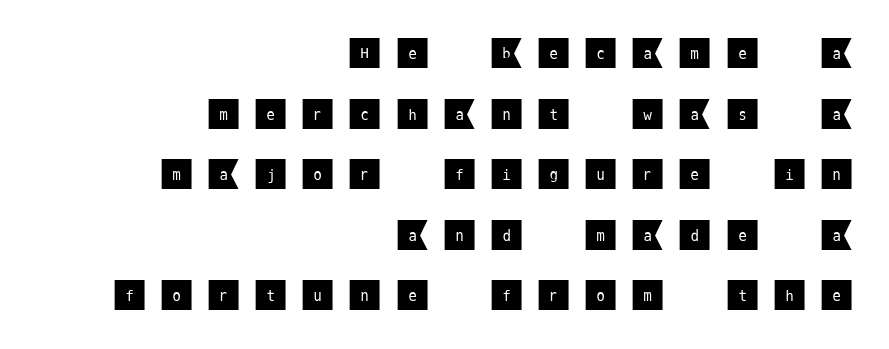
In CSS terms this would be text-align: right. How are the letters spaced? Widely, with obvious added tracking. Descenders hang freely into open space. A typesetter would mark this as roman, not italic. Is this a sans? Yes — the strokes have no serifs.
